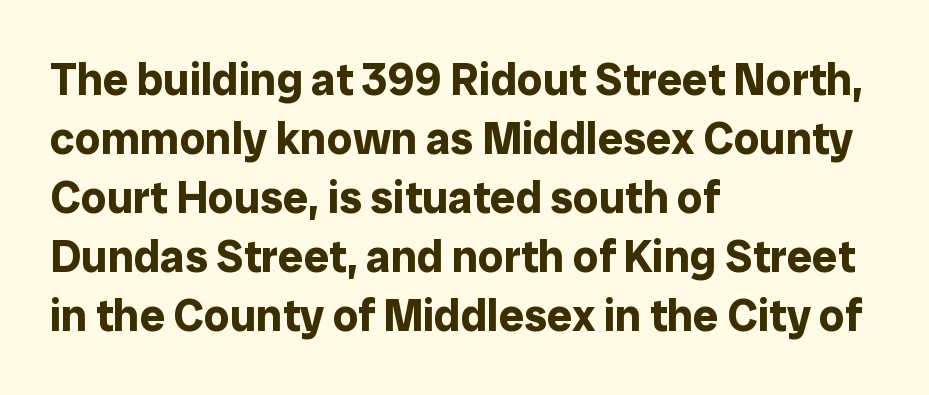
{"serif": "no", "italic": "no", "bold": "yes", "weight": "bold", "width": "normal", "stroke_contrast": "low", "x_height": "medium", "monospaced": "no", "underline": "no", "align": "left", "line_spacing": "normal", "line_spacing_ratio": 1.31, "letter_spacing": "normal", "letter_spacing_em": 0.0, "glyph_px": 45}
